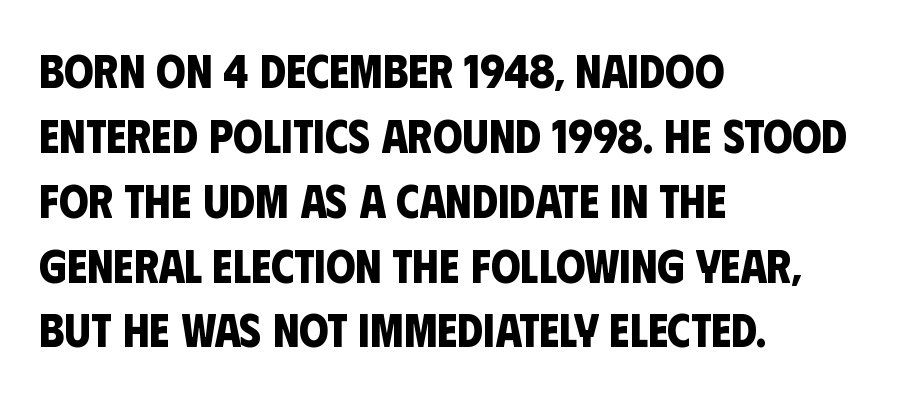
{"serif": "no", "bold": "yes", "weight": "bold", "width": "condensed", "stroke_contrast": "low", "x_height": "large", "monospaced": "no", "underline": "no", "align": "left", "line_spacing": "normal", "line_spacing_ratio": 1.38, "letter_spacing": "normal", "letter_spacing_em": 0.0, "glyph_px": 47}
